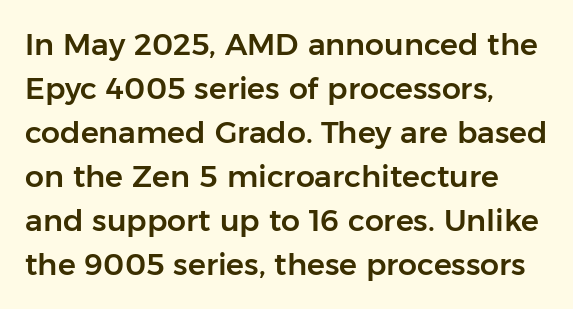
{"serif": "no", "italic": "no", "width": "normal", "stroke_contrast": "low", "x_height": "medium", "monospaced": "no", "underline": "no", "align": "left", "line_spacing": "normal", "line_spacing_ratio": 1.47, "letter_spacing": "normal", "letter_spacing_em": 0.0, "glyph_px": 30}
